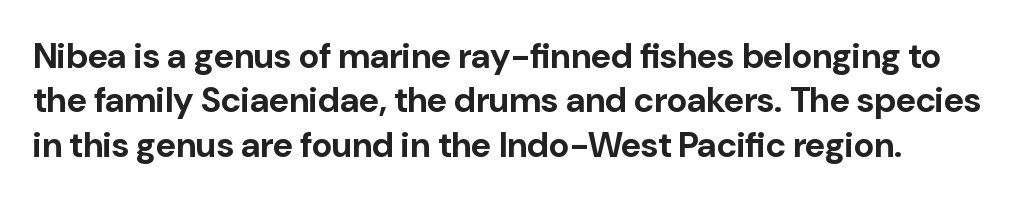
This sample has the flowing, uneven cadence of proportional lettering. Stroke thickness is high; the sample reads as a true bold. Has an underline been added? It has not. Summary of vertical rhythm: regular, with standard interline spacing.
